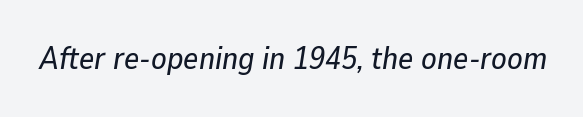
Think of a printed novel: that variable character pitch is what you see here. The text carries the slant typical of an italic or oblique font. A typesetter would call this zero additional tracking. The foot of each line stays bare and open.
